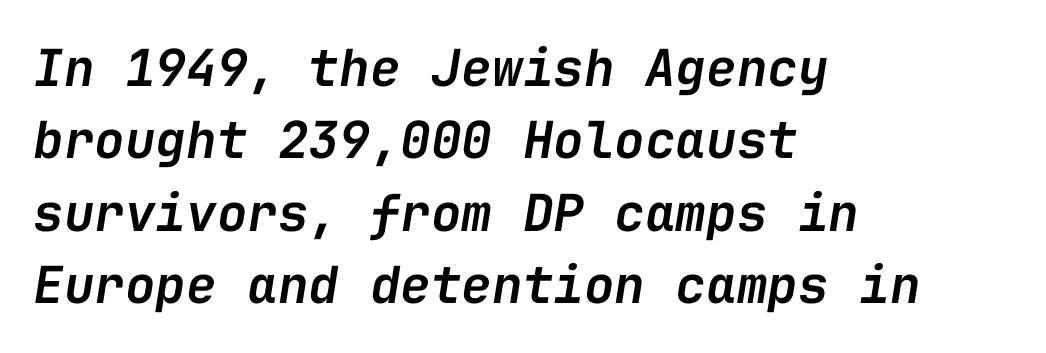
Just letters on the line, the space beneath them empty. One-word summary of the alignment: left. These lines are rendered in a fixed-pitch font. The designer left line spacing at the default. Slant detected: the letters are inclined. Heft: intermediate — a semibold.
